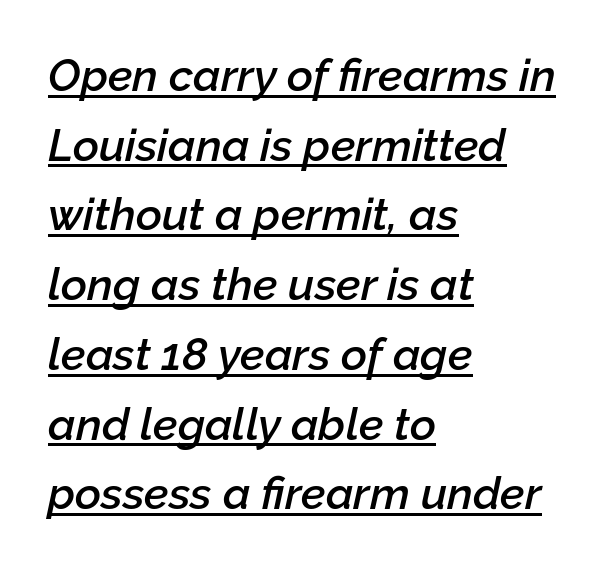
Q: Is the text bold? A: Semi-bold.
Q: Is the text italic (slanted)? A: Yes, it leans right by about 12 degrees.
Q: Is the text underlined? A: Yes.
Q: How is the paragraph aligned? A: Left-aligned.
Q: Is the spacing between letters normal or unusually wide? A: Normal.
Q: Is the spacing between lines tight, normal or loose? A: Normal.
Q: Width (condensed, normal, or wide)? A: Normal.
Q: Stroke contrast? A: Low.
Q: x-height? A: Medium.
Q: Monospaced? A: No.
